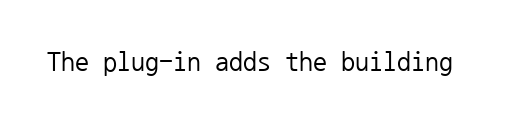
The image shows 28 px regular-weight sans-serif type, upright, monospaced; set normal letter spacing, not underlined; low stroke contrast and a medium x-height.
